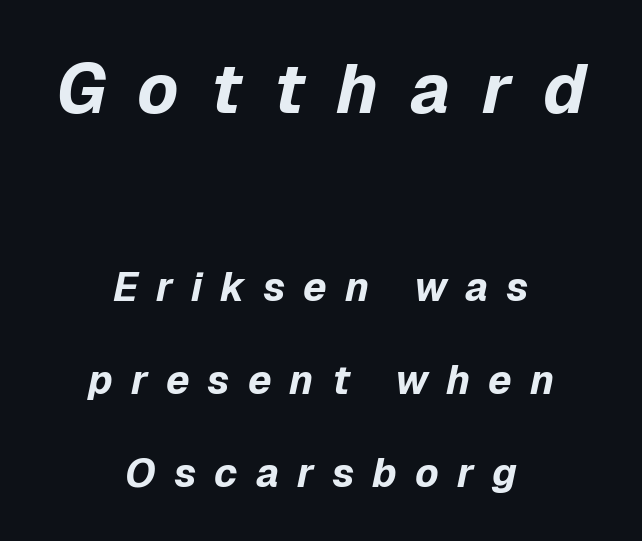
Varying glyph widths throughout — classic text-font behaviour. Students, note that the glyphs here are deliberately spaced far apart. The designer gave the opening block more size than the closing block. A centered setting, common on invitations and titles, is used for this passage.
